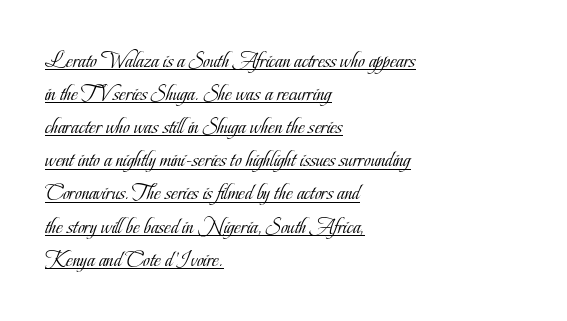
The image shows 23 px text type; set left-aligned, normal line spacing (1.44x), normal letter spacing, underlined.
